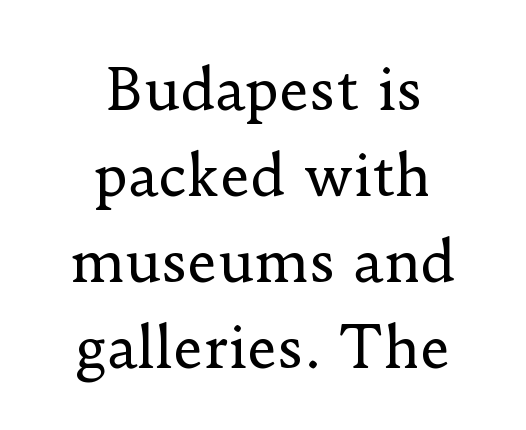
Q: Is the text bold? A: No.
Q: Is the text italic (slanted)? A: No, it is upright.
Q: Is the typeface a serif or a sans-serif typeface? A: Serif.
Q: Is the text underlined? A: No.
Q: How is the paragraph aligned? A: Centered.
Q: Is the spacing between letters normal or unusually wide? A: Normal.
Q: Is the spacing between lines tight, normal or loose? A: Normal.
Q: Width (condensed, normal, or wide)? A: Normal.
Q: Stroke contrast? A: Low.
Q: x-height? A: Small.
Q: Monospaced? A: No.
